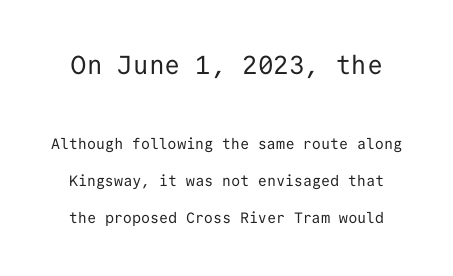
Q: Is the text bold? A: No.
Q: Is the text italic (slanted)? A: No, it is upright.
Q: Is the text underlined? A: No.
Q: Is the spacing between letters normal or unusually wide? A: Normal.
Q: Is the spacing between lines tight, normal or loose? A: Loose.
Q: Which block of text is set in a larger size, the first (top) or the second (bottom)? A: The first (top) one.
